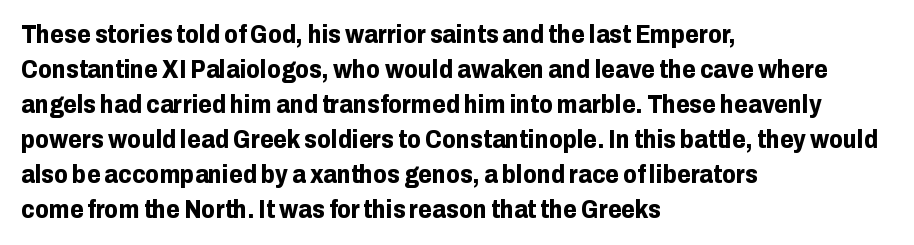
Q: Is the text bold? A: Yes.
Q: Is the text italic (slanted)? A: No, it is upright.
Q: Is the text underlined? A: No.
Q: How is the paragraph aligned? A: Left-aligned.
Q: Is the spacing between letters normal or unusually wide? A: Normal.
Q: Is the spacing between lines tight, normal or loose? A: Normal.
